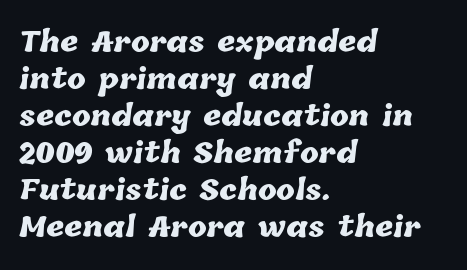
The image shows 28 px heavy type; set left-aligned, normal line spacing (1.32x), normal letter spacing, not underlined; low stroke contrast and a medium x-height.
